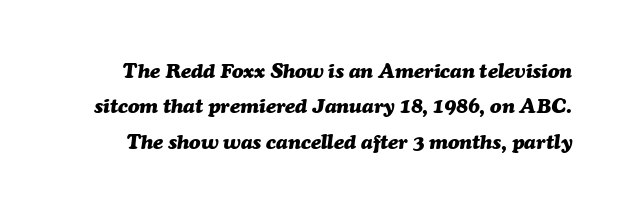
Q: Is the text bold? A: Yes.
Q: Is the text italic (slanted)? A: Yes, it leans right by about 7 degrees.
Q: Is the text underlined? A: No.
Q: Is the spacing between letters normal or unusually wide? A: Normal.
Q: Is the spacing between lines tight, normal or loose? A: Normal.
